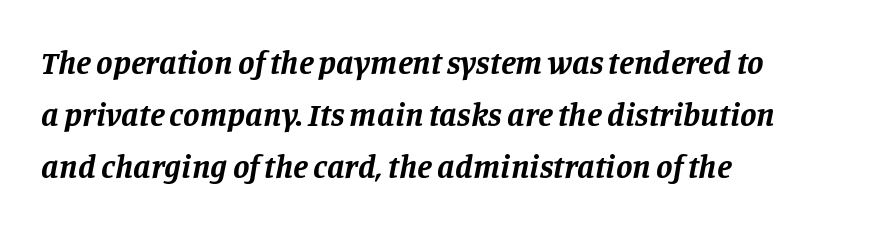
{"serif": "yes", "italic": "yes", "lean": "right", "slant_degrees": 11, "bold": "yes", "weight": "bold", "width": "normal", "stroke_contrast": "low", "x_height": "large", "monospaced": "no", "underline": "no", "align": "left", "line_spacing": "normal", "line_spacing_ratio": 1.58, "letter_spacing": "normal", "letter_spacing_em": 0.0, "glyph_px": 33}
